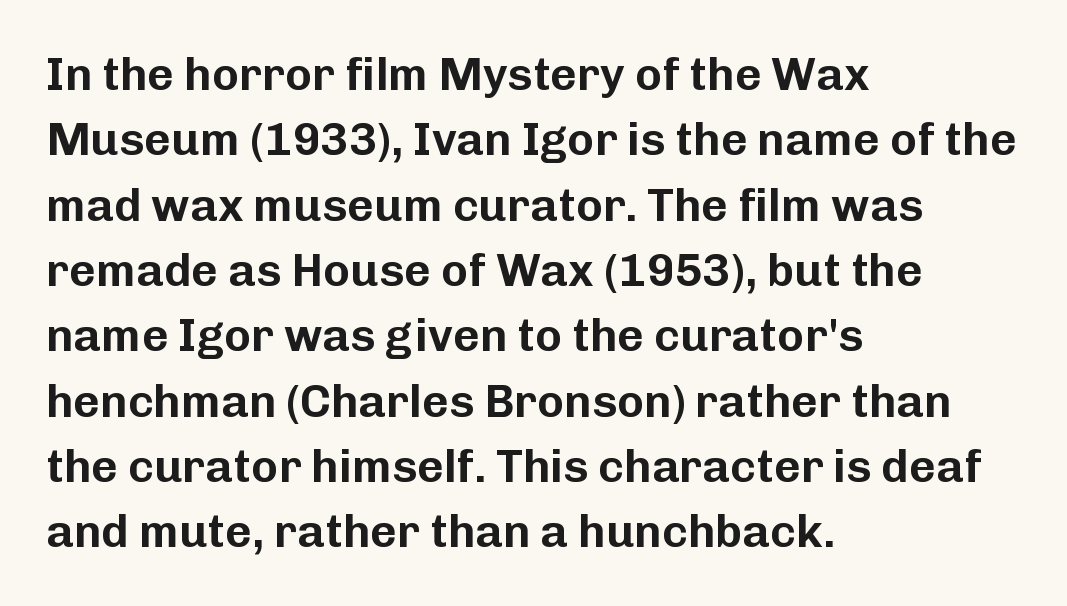
Q: Is the text italic (slanted)? A: No, it is upright.
Q: Is the typeface a serif or a sans-serif typeface? A: Sans-serif.
Q: Is the text underlined? A: No.
Q: How is the paragraph aligned? A: Left-aligned.
Q: Is the spacing between letters normal or unusually wide? A: Normal.
Q: Is the spacing between lines tight, normal or loose? A: Normal.
Q: Width (condensed, normal, or wide)? A: Normal.
Q: Stroke contrast? A: Low.
Q: x-height? A: Medium.
Q: Monospaced? A: No.
